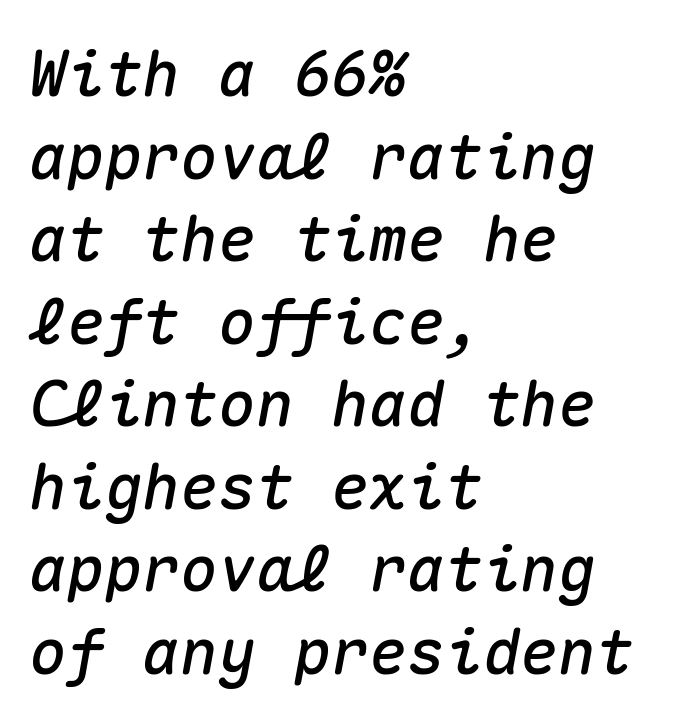
When letters slant like this, we call the style italic. Is there much room between lines? A standard amount, neither cramped nor airy. The baseline area is clear. Here the designer chose a console-style face with uniform glyph widths. Alignment: flush left. Observe the ordinary spacing: letters are neighbours, not strangers.
